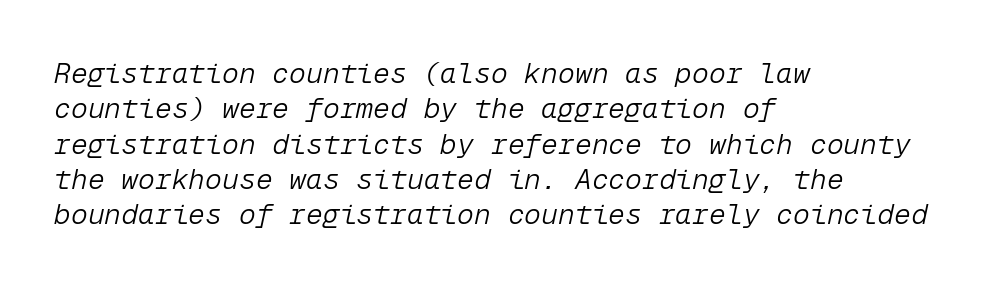
Unbolded letterforms with no extra heft. Every row of glyphs begins at an identical x-position on the left. Underline: absent. Nothing unusual about the tracking: characters are spaced as the font intends. Normally led — the rows are evenly, conventionally spaced. Yep, that's italic — everything's leaning.
